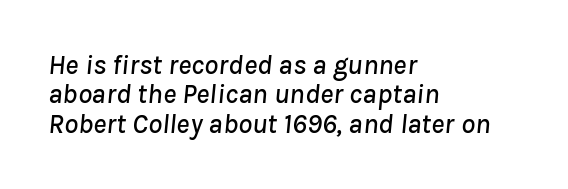
{"italic": "yes", "lean": "right", "slant_degrees": 8, "width": "normal", "stroke_contrast": "low", "x_height": "medium", "monospaced": "no", "underline": "no", "align": "left", "line_spacing": "tight", "line_spacing_ratio": 1.05, "letter_spacing": "normal", "letter_spacing_em": 0.0, "glyph_px": 28}
